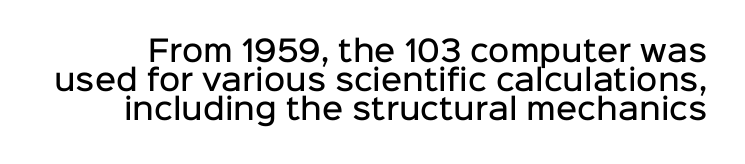
Bare-footed words on every line. In terms of weight, the rendering is demibold, just under bold. Posture: straight, roman, zero tilt. The gaps between neighbouring characters are ordinary and unremarkable. What's the leading like? Squeezed, with rows nearly overlapping.
